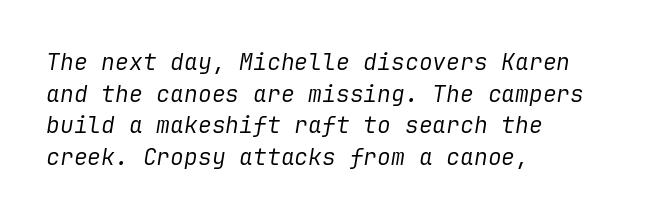
Q: Is the text bold? A: No.
Q: Is the text italic (slanted)? A: Yes, it leans right by about 9 degrees.
Q: Is the text underlined? A: No.
Q: How is the paragraph aligned? A: Left-aligned.
Q: Is the spacing between letters normal or unusually wide? A: Normal.
Q: Is the spacing between lines tight, normal or loose? A: Normal.
